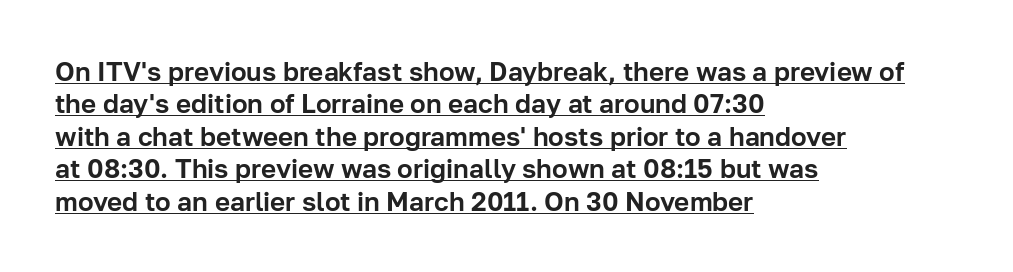
Q: Is the text italic (slanted)? A: No, it is upright.
Q: Is the text underlined? A: Yes.
Q: How is the paragraph aligned? A: Left-aligned.
Q: Is the spacing between letters normal or unusually wide? A: Normal.
Q: Is the spacing between lines tight, normal or loose? A: Normal.
